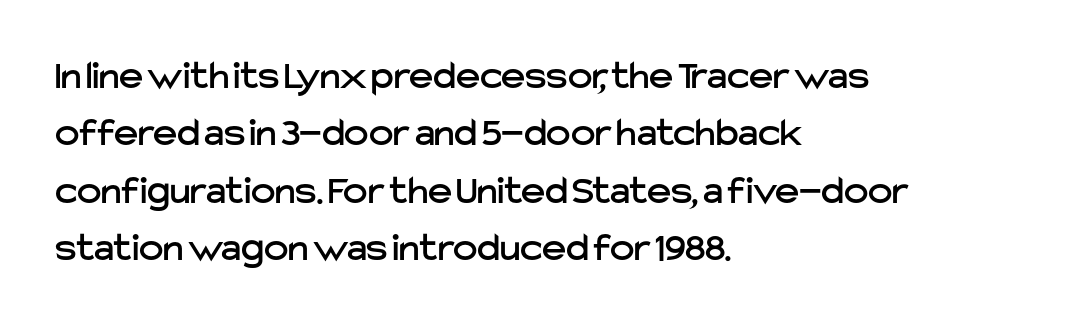
{"serif": "no", "italic": "no", "width": "normal", "stroke_contrast": "low", "x_height": "medium", "monospaced": "no", "underline": "no", "align": "left", "line_spacing": "normal", "line_spacing_ratio": 1.4, "letter_spacing": "normal", "letter_spacing_em": 0.0, "glyph_px": 41}
